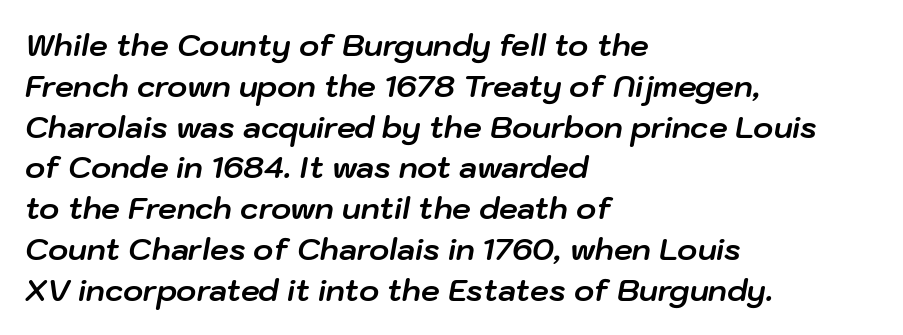
{"italic": "yes", "lean": "right", "slant_degrees": 10, "bold": "yes", "weight": "bold", "width": "normal", "stroke_contrast": "low", "x_height": "medium", "monospaced": "no", "underline": "no", "align": "left", "line_spacing": "normal", "line_spacing_ratio": 1.36, "letter_spacing": "normal", "letter_spacing_em": 0.0, "glyph_px": 30}
